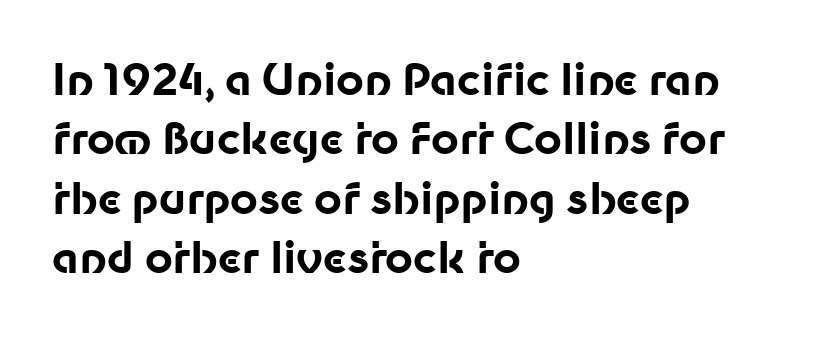
{"serif": "no", "italic": "no", "bold": "yes", "weight": "bold", "width": "normal", "stroke_contrast": "low", "x_height": "medium", "monospaced": "no", "underline": "no", "align": "left", "line_spacing": "normal", "line_spacing_ratio": 1.38, "letter_spacing": "normal", "letter_spacing_em": 0.0, "glyph_px": 43}
